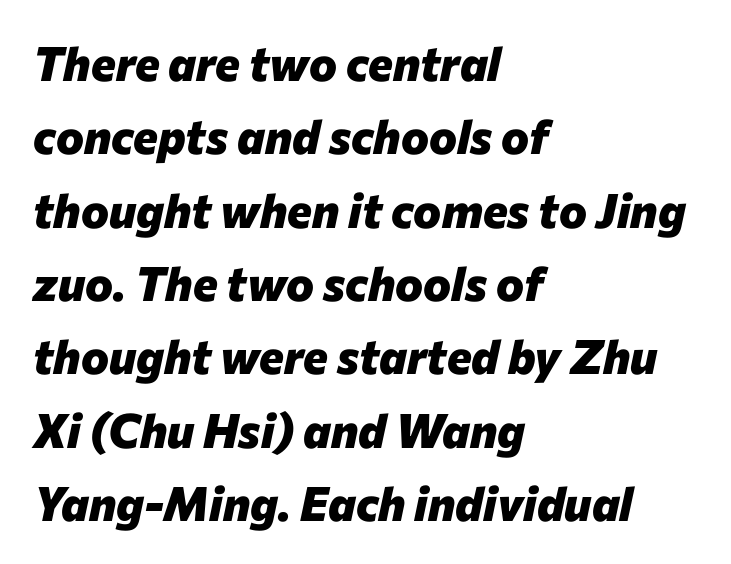
The image shows 47 px heavy type, italic (leaning right); set left-aligned, normal line spacing (1.56x), normal letter spacing, not underlined; low stroke contrast and a medium x-height.
